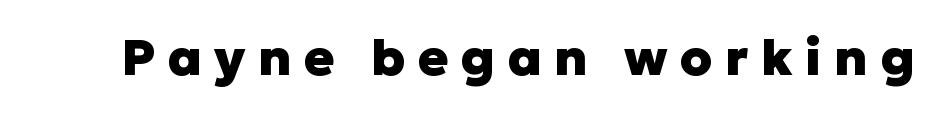
The image shows 51 px heavy sans-serif type, upright; set unusually wide letter spacing (+0.24 em), not underlined; low stroke contrast and a medium x-height.
